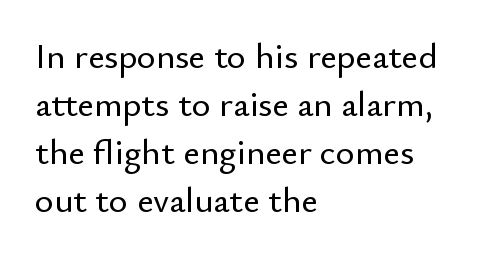
The image shows 36 px sans-serif type, upright; set left-aligned, normal line spacing (1.33x), normal letter spacing, not underlined; low stroke contrast and a small x-height.
